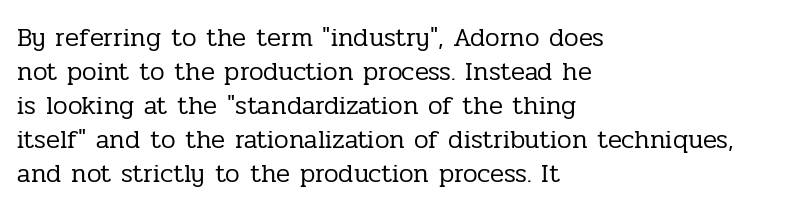
The image shows 26 px text type, upright; set left-aligned, normal line spacing (1.31x), normal letter spacing, not underlined.
